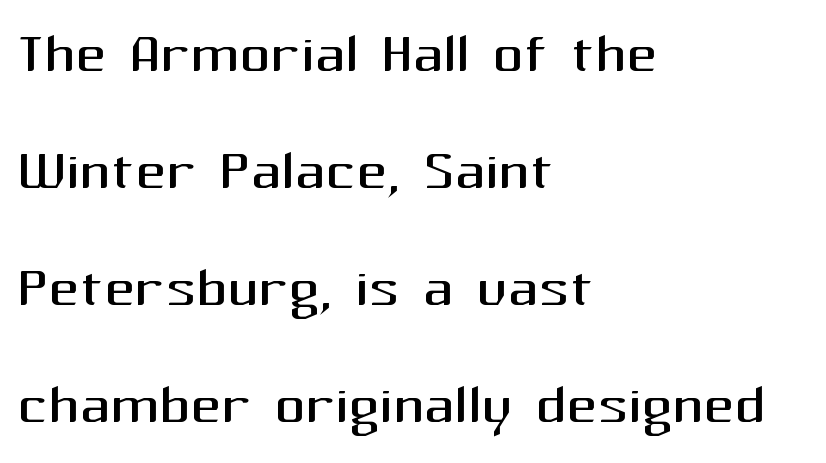
{"serif": "no", "italic": "no", "bold": "no", "weight": "regular", "width": "normal", "stroke_contrast": "medium", "x_height": "medium", "monospaced": "no", "underline": "no", "align": "left", "line_spacing": "normal", "line_spacing_ratio": 1.54, "letter_spacing": "normal", "letter_spacing_em": 0.0, "glyph_px": 76}
